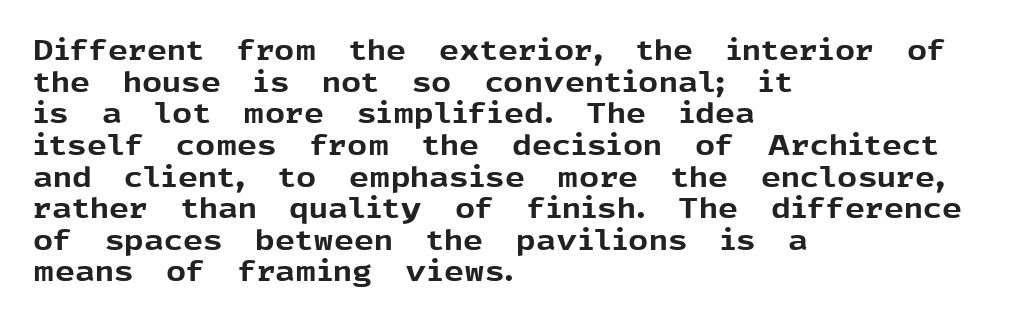
Q: Is the text bold? A: Yes.
Q: Is the text italic (slanted)? A: No, it is upright.
Q: Is the typeface a serif or a sans-serif typeface? A: Sans-serif.
Q: Is the text underlined? A: No.
Q: How is the paragraph aligned? A: Left-aligned.
Q: Is the spacing between letters normal or unusually wide? A: Normal.
Q: Is the spacing between lines tight, normal or loose? A: Tight.
Q: Width (condensed, normal, or wide)? A: Normal.
Q: x-height? A: Medium.
Q: Monospaced? A: No.
